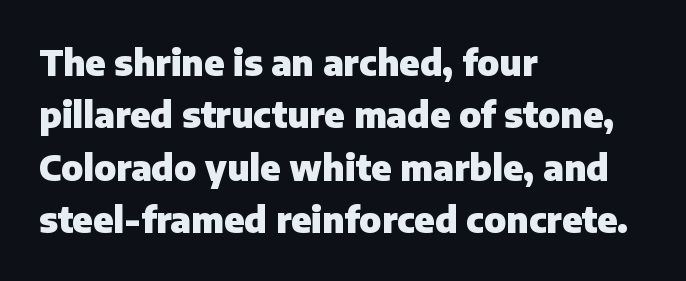
Q: Is the text bold? A: Yes.
Q: Is the text italic (slanted)? A: No, it is upright.
Q: Is the typeface a serif or a sans-serif typeface? A: Sans-serif.
Q: Is the text underlined? A: No.
Q: How is the paragraph aligned? A: Left-aligned.
Q: Is the spacing between letters normal or unusually wide? A: Normal.
Q: Is the spacing between lines tight, normal or loose? A: Normal.
Q: Width (condensed, normal, or wide)? A: Normal.
Q: Stroke contrast? A: Low.
Q: x-height? A: Medium.
Q: Monospaced? A: No.
